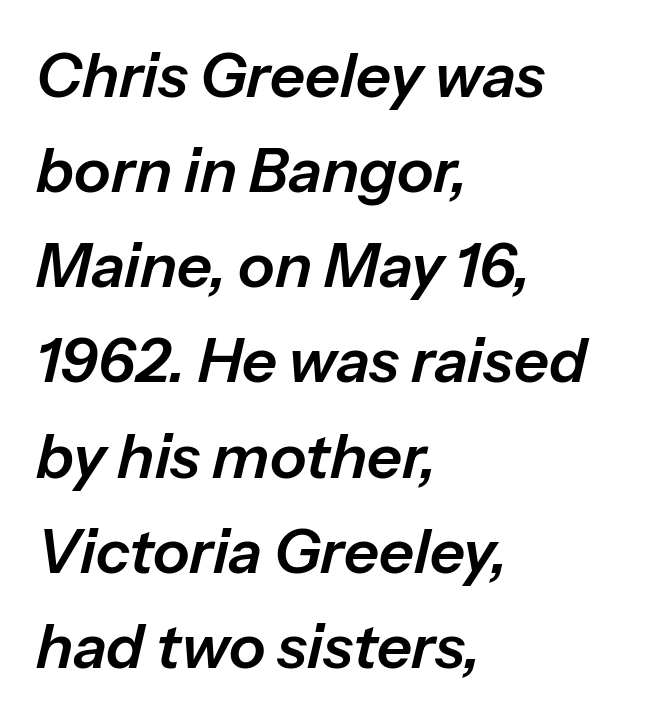
{"italic": "yes", "lean": "right", "slant_degrees": 13, "width": "normal", "stroke_contrast": "low", "x_height": "medium", "monospaced": "no", "underline": "no", "align": "left", "line_spacing": "normal", "line_spacing_ratio": 1.56, "letter_spacing": "normal", "letter_spacing_em": 0.0, "glyph_px": 61}
